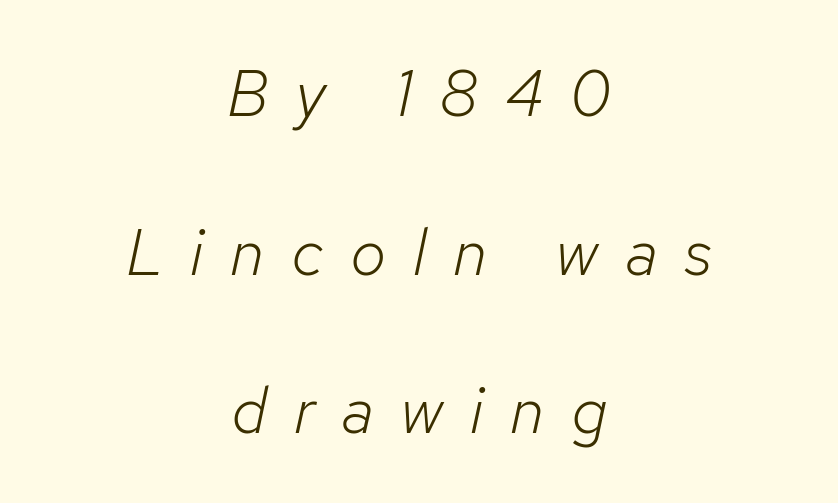
{"italic": "yes", "lean": "right", "slant_degrees": 12, "bold": "no", "weight": "light", "width": "normal", "stroke_contrast": "low", "x_height": "medium", "monospaced": "no", "underline": "no", "align": "center", "line_spacing": "loose", "line_spacing_ratio": 2.44, "letter_spacing": "wide", "letter_spacing_em": 0.41, "glyph_px": 65}
